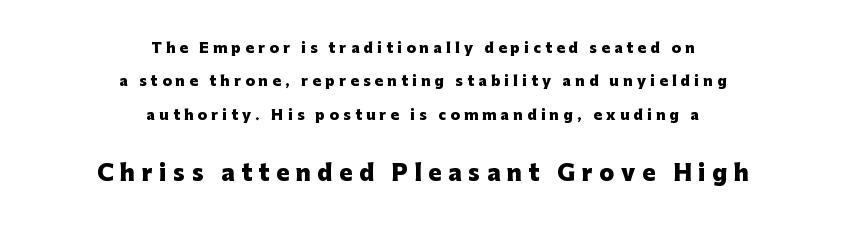
You could fit nearly another row in the gap between these rows. If you folded the block vertically in half, each line would mirror itself in length. Check under the words: just untouched page. Reading top to bottom, the characters get bigger at the block break. You could only call the tracking loose — the letters float apart.
